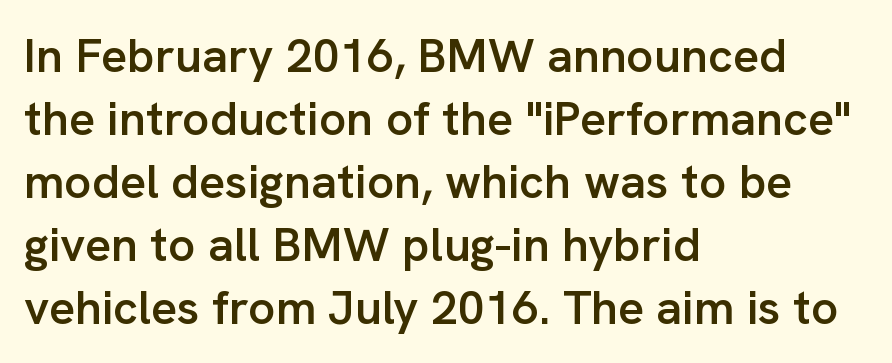
Q: Is the text bold? A: Semi-bold.
Q: Is the text italic (slanted)? A: No, it is upright.
Q: Is the typeface a serif or a sans-serif typeface? A: Sans-serif.
Q: Is the text underlined? A: No.
Q: How is the paragraph aligned? A: Left-aligned.
Q: Is the spacing between letters normal or unusually wide? A: Normal.
Q: Is the spacing between lines tight, normal or loose? A: Normal.
Q: Width (condensed, normal, or wide)? A: Normal.
Q: Stroke contrast? A: Low.
Q: x-height? A: Medium.
Q: Monospaced? A: No.
